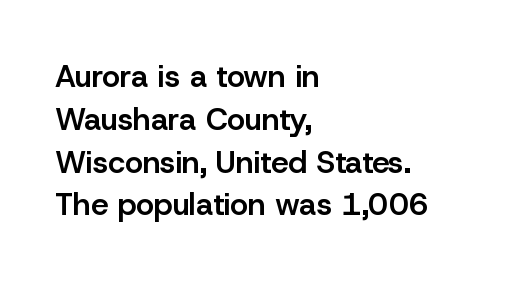
Q: Is the text bold? A: Semi-bold.
Q: Is the text italic (slanted)? A: No, it is upright.
Q: Is the typeface a serif or a sans-serif typeface? A: Sans-serif.
Q: Is the text underlined? A: No.
Q: How is the paragraph aligned? A: Left-aligned.
Q: Is the spacing between letters normal or unusually wide? A: Normal.
Q: Is the spacing between lines tight, normal or loose? A: Normal.
Q: Width (condensed, normal, or wide)? A: Normal.
Q: Stroke contrast? A: Low.
Q: x-height? A: Medium.
Q: Monospaced? A: No.
